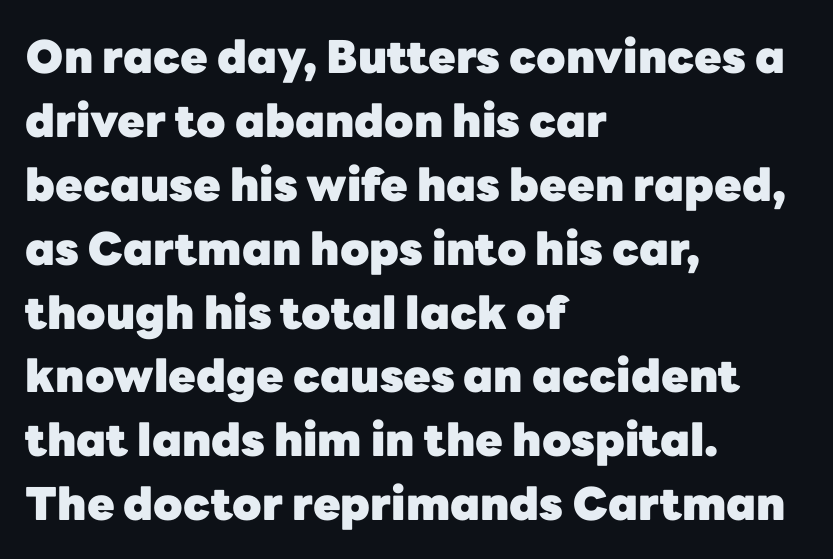
{"serif": "no", "italic": "no", "bold": "yes", "weight": "heavy", "width": "normal", "stroke_contrast": "low", "x_height": "medium", "monospaced": "no", "underline": "no", "align": "left", "line_spacing": "normal", "line_spacing_ratio": 1.42, "letter_spacing": "normal", "letter_spacing_em": 0.0, "glyph_px": 45}
